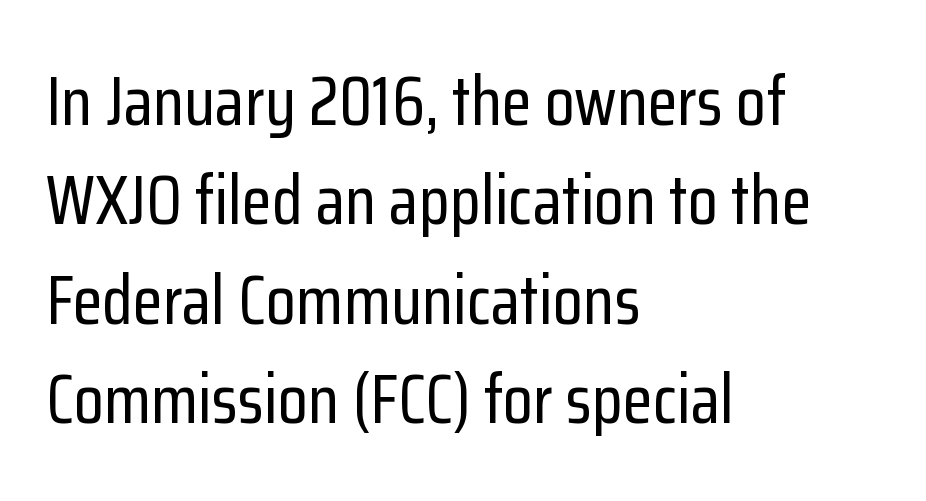
{"serif": "no", "italic": "no", "width": "condensed", "stroke_contrast": "low", "x_height": "medium", "monospaced": "no", "underline": "no", "align": "left", "line_spacing": "normal", "line_spacing_ratio": 1.44, "letter_spacing": "normal", "letter_spacing_em": 0.0, "glyph_px": 69}
